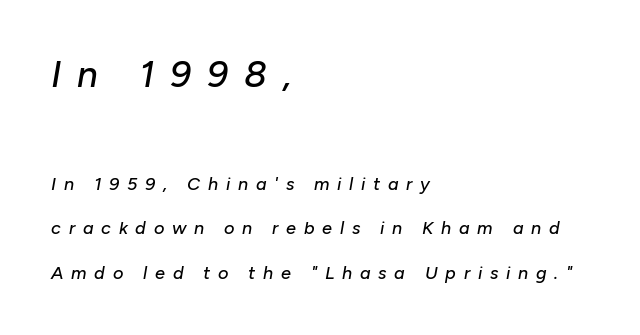
The first block has been scaled up relative to the second. Spacing between characters has been opened up far beyond the box default. The words here are not underlined. A typesetter would call this proportional, since set widths differ per character. One glance says open: line gaps are wider than usual. The rendering applies a slant to the glyphs.
